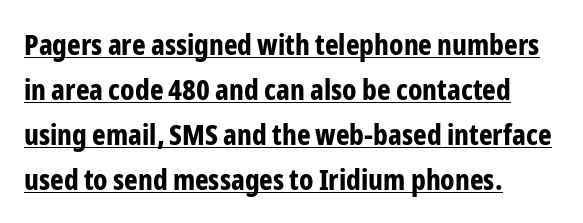
Notice how thick the strokes are: this is what a full bold looks like. The glyphs are accompanied by a horizontal stroke just below them. What's the leading like? Ordinary, nothing unusual. Note the varied advance widths — an 'i' is clearly narrower than an 'm'.
